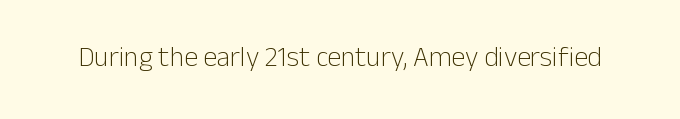
The image shows 28 px light sans-serif type, upright; set normal letter spacing, not underlined; low stroke contrast and a medium x-height.
